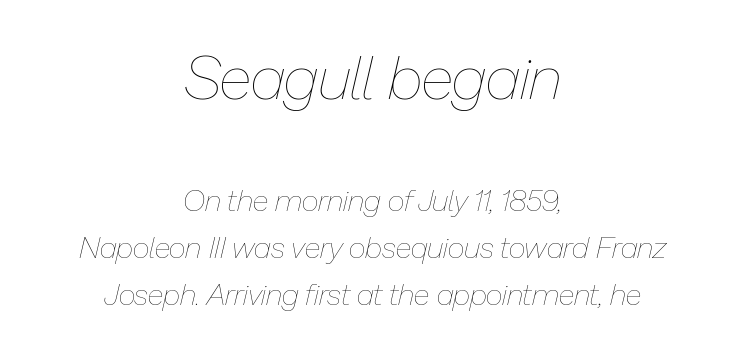
Q: Is the text bold? A: No.
Q: Is the text italic (slanted)? A: Yes, it leans right by about 13 degrees.
Q: Is the text underlined? A: No.
Q: How is the paragraph aligned? A: Centered.
Q: Is the spacing between letters normal or unusually wide? A: Normal.
Q: Is the spacing between lines tight, normal or loose? A: Normal.
Q: Which block of text is set in a larger size, the first (top) or the second (bottom)? A: The first (top) one.
Q: Width (condensed, normal, or wide)? A: Normal.
Q: Stroke contrast? A: Low.
Q: x-height? A: Medium.
Q: Monospaced? A: No.
